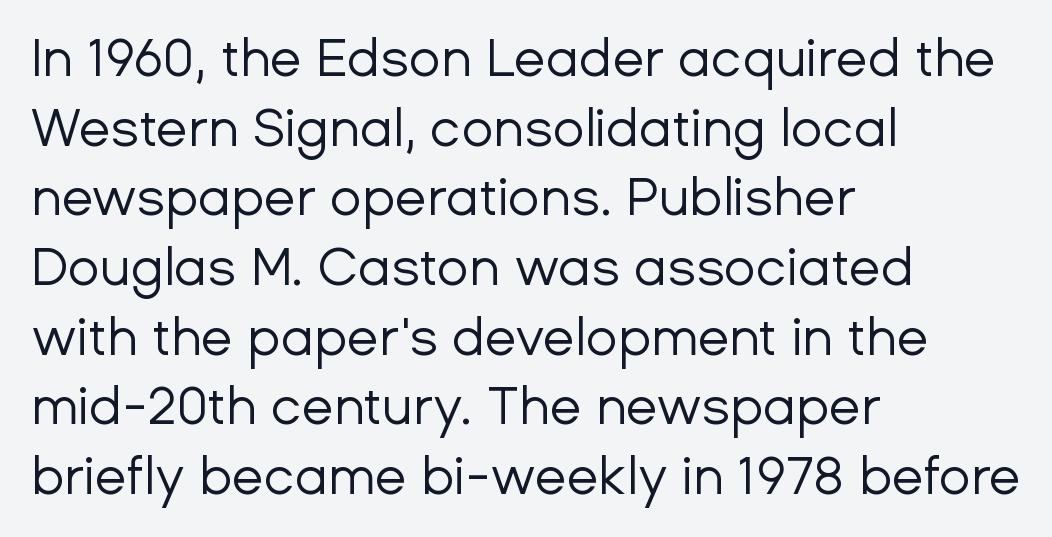
{"serif": "no", "italic": "no", "bold": "no", "weight": "regular", "width": "normal", "stroke_contrast": "low", "x_height": "medium", "monospaced": "no", "underline": "no", "align": "left", "line_spacing": "normal", "line_spacing_ratio": 1.34, "letter_spacing": "normal", "letter_spacing_em": 0.0, "glyph_px": 52}
